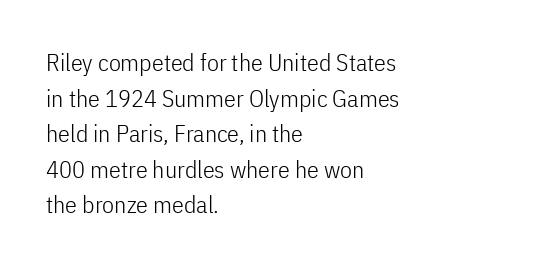
The image shows 24 px text type, upright; set left-aligned, normal line spacing (1.48x), normal letter spacing, not underlined.
